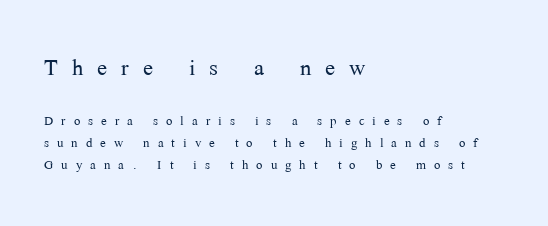
Posture: upright roman. These lines are rendered in a variable-pitch font. This reads as an unemphasized weight, regular at the heaviest. Note: larger setting up top, smaller setting below. Check the space under the baseline: it is left empty. Each line starts at the same left margin while the right side varies.
